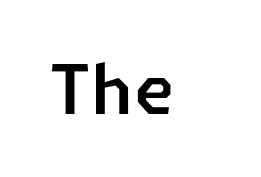
Letter spacing: default. The gap between lines stays unmarked. Classification — sans serif.
